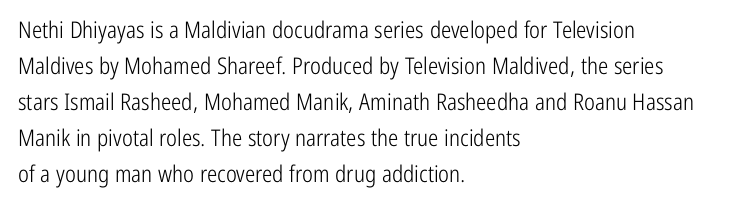
The image shows 23 px text type, upright; set left-aligned, normal line spacing (1.56x), normal letter spacing, not underlined.
